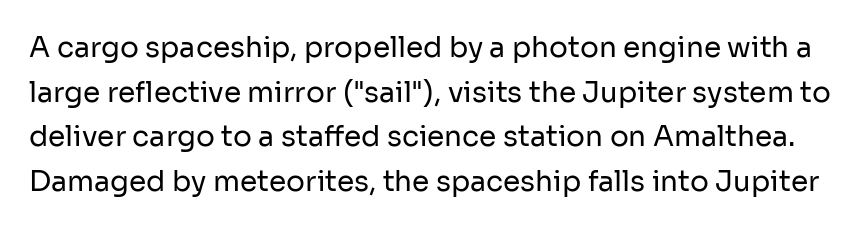
{"serif": "no", "italic": "no", "bold": "no", "weight": "regular", "width": "normal", "stroke_contrast": "low", "x_height": "medium", "monospaced": "no", "underline": "no", "line_spacing": "normal", "line_spacing_ratio": 1.59, "letter_spacing": "normal", "letter_spacing_em": 0.0, "glyph_px": 28}
